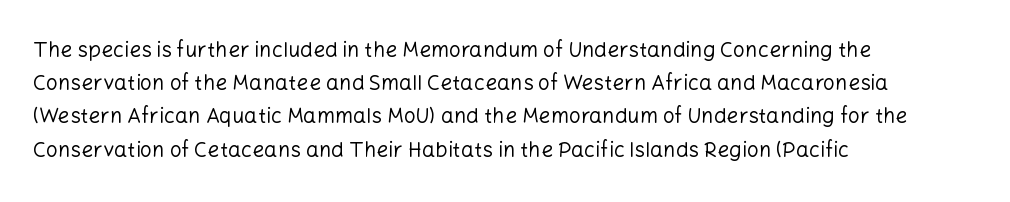
Q: Is the text bold? A: No.
Q: Is the text italic (slanted)? A: No, it is upright.
Q: Is the text underlined? A: No.
Q: How is the paragraph aligned? A: Left-aligned.
Q: Is the spacing between letters normal or unusually wide? A: Normal.
Q: Is the spacing between lines tight, normal or loose? A: Normal.
